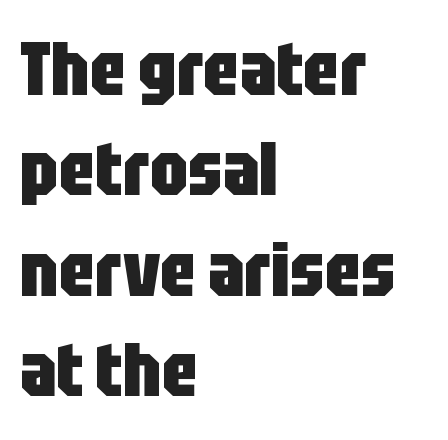
{"serif": "no", "italic": "no", "bold": "yes", "weight": "heavy", "width": "condensed", "stroke_contrast": "low", "x_height": "large", "monospaced": "no", "underline": "no", "align": "left", "line_spacing": "normal", "line_spacing_ratio": 1.34, "letter_spacing": "normal", "letter_spacing_em": 0.0, "glyph_px": 75}
